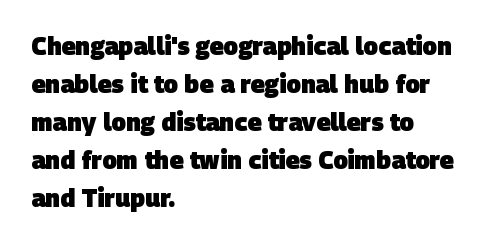
{"bold": "yes", "underline": "no", "align": "left", "line_spacing": "normal", "line_spacing_ratio": 1.58, "letter_spacing": "normal", "letter_spacing_em": 0.0, "glyph_px": 24}
